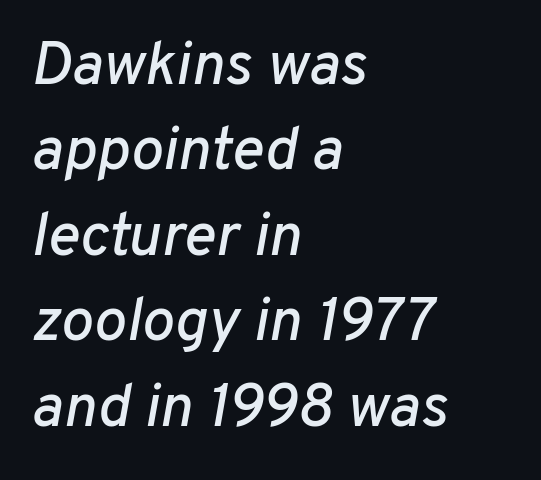
Q: Is the text italic (slanted)? A: Yes, it leans right by about 10 degrees.
Q: Is the text underlined? A: No.
Q: How is the paragraph aligned? A: Left-aligned.
Q: Is the spacing between letters normal or unusually wide? A: Normal.
Q: Is the spacing between lines tight, normal or loose? A: Normal.
Q: Width (condensed, normal, or wide)? A: Normal.
Q: Stroke contrast? A: Low.
Q: x-height? A: Medium.
Q: Monospaced? A: No.
